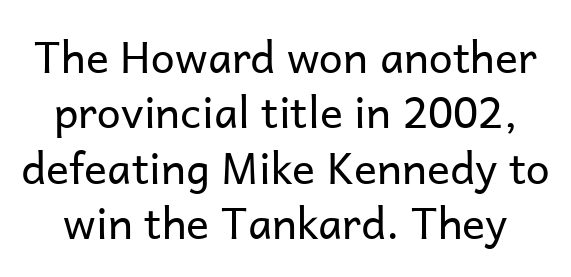
Q: Is the text bold? A: No.
Q: Is the text italic (slanted)? A: No, it is upright.
Q: Is the typeface a serif or a sans-serif typeface? A: Sans-serif.
Q: Is the text underlined? A: No.
Q: Is the spacing between letters normal or unusually wide? A: Normal.
Q: Is the spacing between lines tight, normal or loose? A: Normal.
Q: Width (condensed, normal, or wide)? A: Normal.
Q: Stroke contrast? A: Low.
Q: x-height? A: Medium.
Q: Monospaced? A: No.
